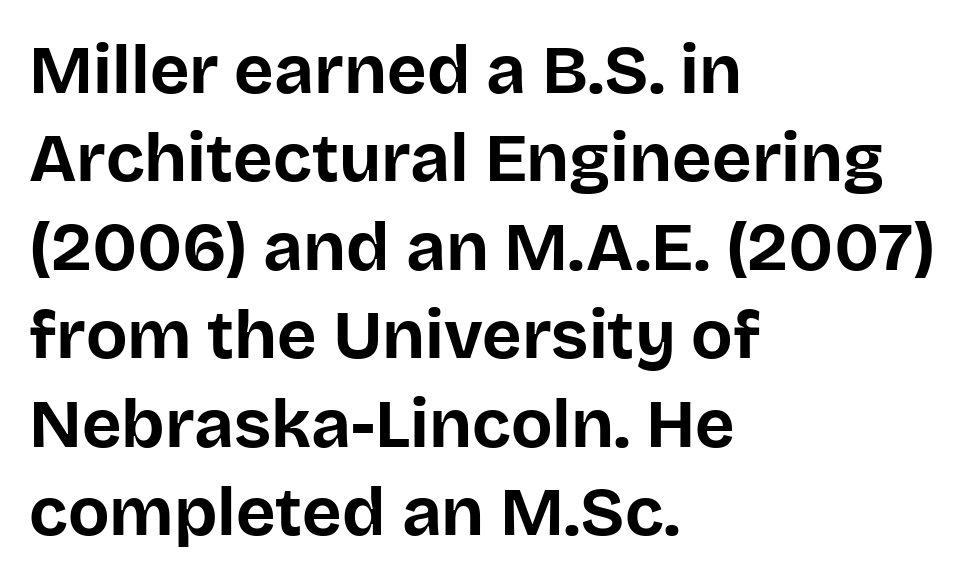
Q: Is the text bold? A: Yes.
Q: Is the text italic (slanted)? A: No, it is upright.
Q: Is the typeface a serif or a sans-serif typeface? A: Sans-serif.
Q: Is the text underlined? A: No.
Q: How is the paragraph aligned? A: Left-aligned.
Q: Is the spacing between letters normal or unusually wide? A: Normal.
Q: Is the spacing between lines tight, normal or loose? A: Normal.
Q: Width (condensed, normal, or wide)? A: Normal.
Q: Stroke contrast? A: Low.
Q: x-height? A: Large.
Q: Monospaced? A: No.
